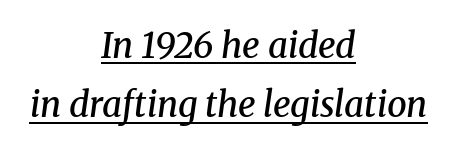
{"serif": "yes", "italic": "yes", "lean": "right", "slant_degrees": 8, "bold": "semi", "weight": "semibold", "width": "normal", "stroke_contrast": "medium", "x_height": "medium", "monospaced": "no", "underline": "yes", "align": "center", "line_spacing": "normal", "line_spacing_ratio": 1.7, "letter_spacing": "normal", "letter_spacing_em": 0.0, "glyph_px": 35}
